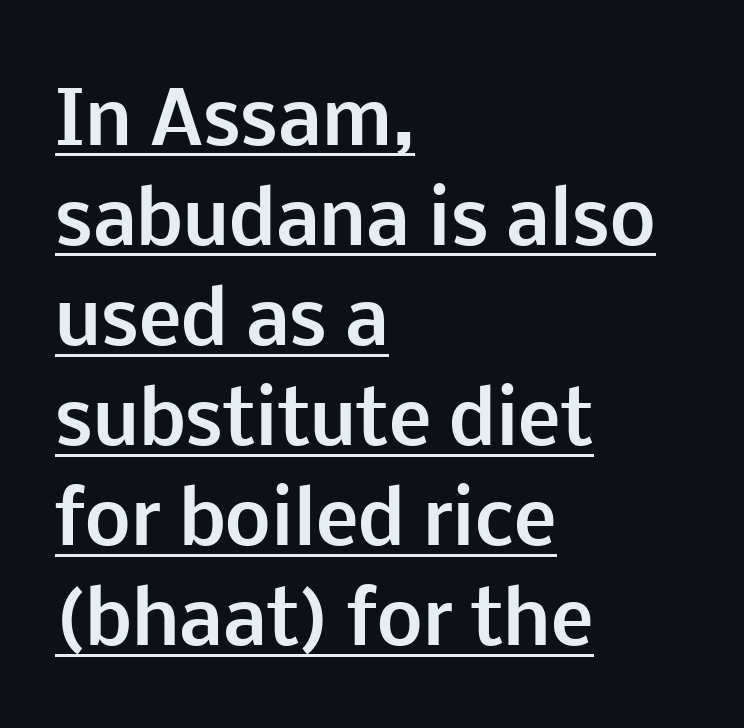
The image shows 72 px bold sans-serif type, upright; set left-aligned, normal line spacing (1.39x), normal letter spacing, underlined; low stroke contrast and a medium x-height.
